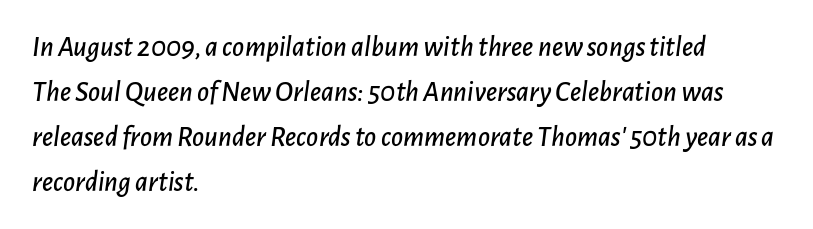
Q: Is the text italic (slanted)? A: Yes, it leans right by about 7 degrees.
Q: Is the text underlined? A: No.
Q: How is the paragraph aligned? A: Left-aligned.
Q: Is the spacing between letters normal or unusually wide? A: Normal.
Q: Is the spacing between lines tight, normal or loose? A: Normal.
Q: Width (condensed, normal, or wide)? A: Normal.
Q: Stroke contrast? A: Low.
Q: x-height? A: Medium.
Q: Monospaced? A: No.
